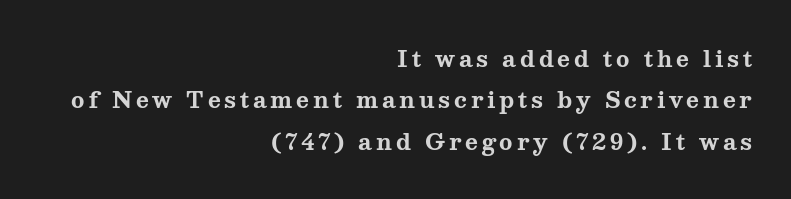
Q: Is the text bold? A: Yes.
Q: Is the text italic (slanted)? A: No, it is upright.
Q: Is the text underlined? A: No.
Q: How is the paragraph aligned? A: Right-aligned.
